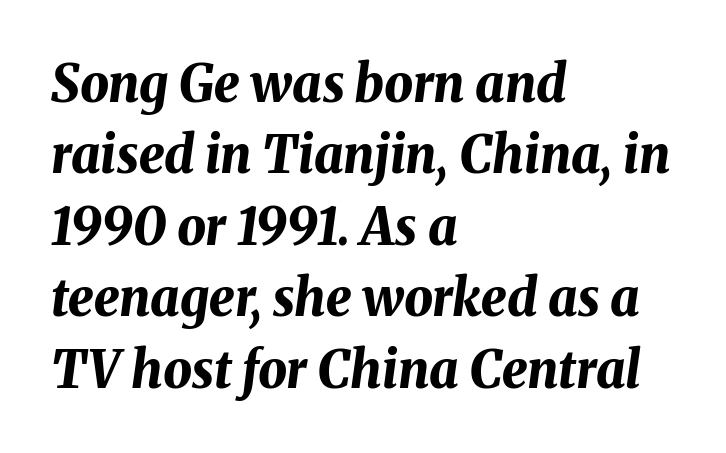
Q: Is the text bold? A: Yes.
Q: Is the text italic (slanted)? A: Yes, it leans right by about 8 degrees.
Q: Is the text underlined? A: No.
Q: How is the paragraph aligned? A: Left-aligned.
Q: Is the spacing between letters normal or unusually wide? A: Normal.
Q: Is the spacing between lines tight, normal or loose? A: Normal.
Q: Width (condensed, normal, or wide)? A: Normal.
Q: Stroke contrast? A: Medium.
Q: x-height? A: Medium.
Q: Monospaced? A: No.
